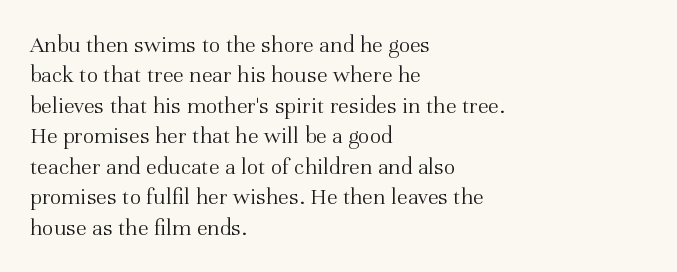
{"italic": "no", "bold": "no", "underline": "no", "align": "left", "line_spacing": "normal", "line_spacing_ratio": 1.27, "letter_spacing": "normal", "letter_spacing_em": 0.0, "glyph_px": 24}
